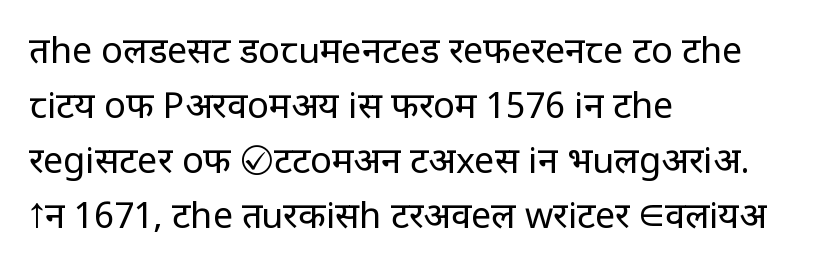
{"serif": "no", "italic": "no", "bold": "no", "weight": "regular", "width": "normal", "stroke_contrast": "low", "x_height": "large", "monospaced": "no", "underline": "no", "align": "left", "line_spacing": "normal", "line_spacing_ratio": 1.53, "letter_spacing": "normal", "letter_spacing_em": 0.0, "glyph_px": 36}
